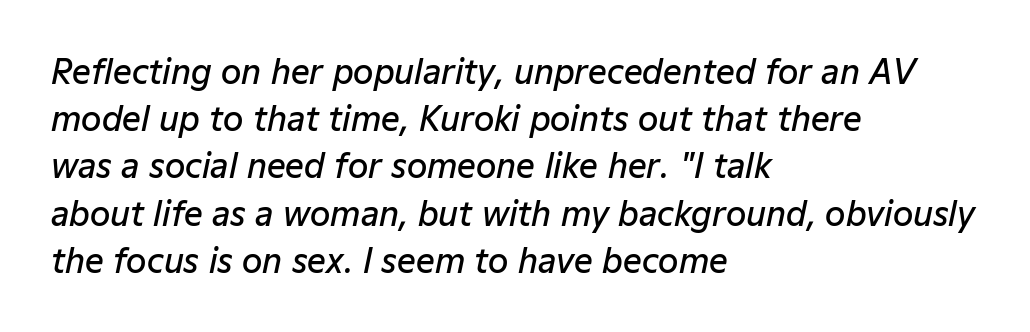
{"italic": "yes", "lean": "right", "slant_degrees": 12, "bold": "semi", "weight": "semibold", "width": "normal", "stroke_contrast": "low", "x_height": "medium", "monospaced": "no", "underline": "no", "align": "left", "line_spacing": "normal", "line_spacing_ratio": 1.43, "letter_spacing": "normal", "letter_spacing_em": 0.0, "glyph_px": 33}
